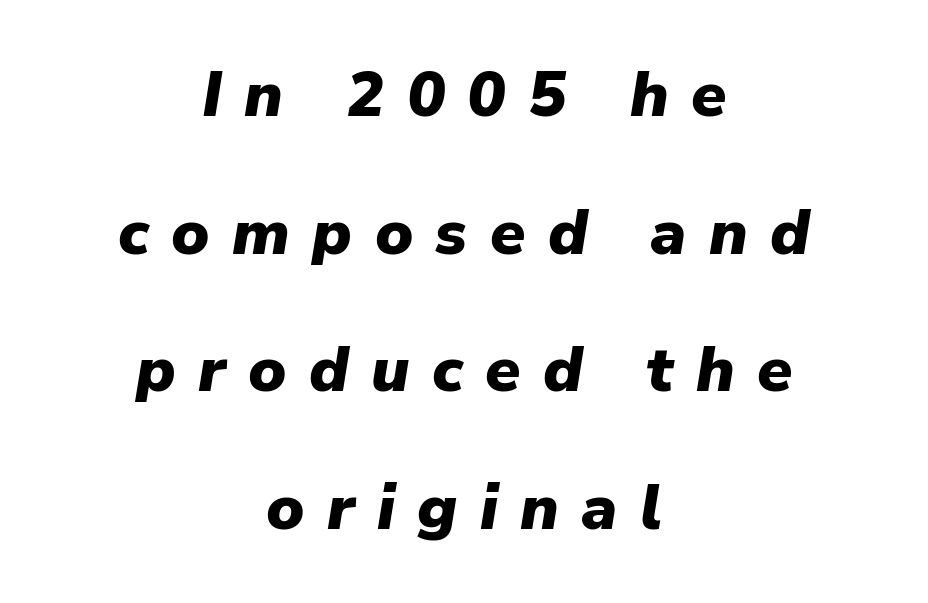
The image shows 64 px heavy type, italic (leaning right); set centered, loose line spacing (2.15x), unusually wide letter spacing (+0.35 em), not underlined; low stroke contrast and a medium x-height.
